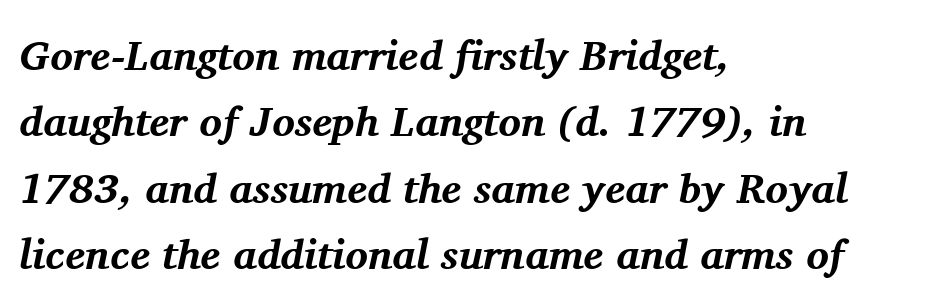
Compared with a centered layout, this one pins lines to the left instead. The passage shown is not underscored anywhere. Is this a fixed-width face? No — the glyphs have proportional, varying widths. Quick note: italic.
